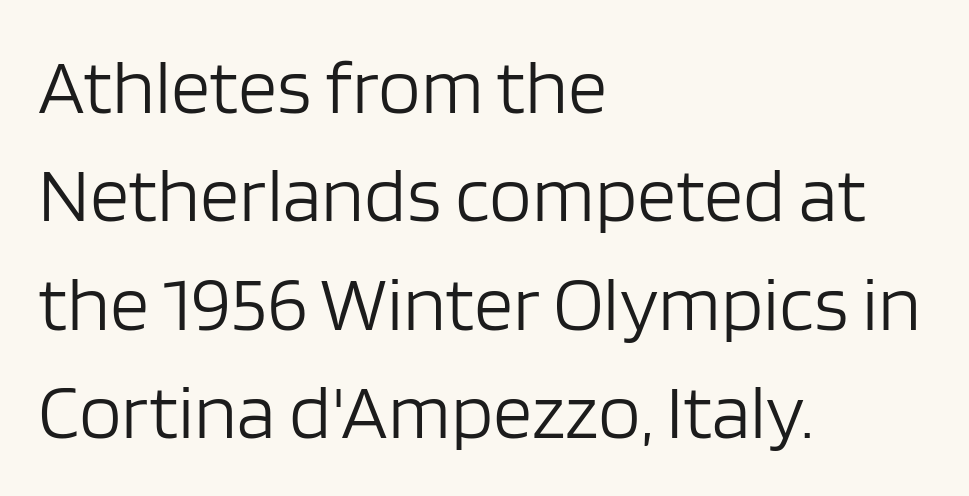
The image shows 78 px light sans-serif type, upright; set left-aligned, normal line spacing (1.39x), normal letter spacing, not underlined; low stroke contrast and a large x-height.
